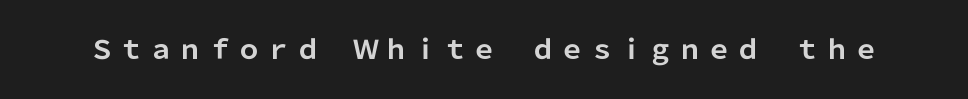
The image shows 26 px bold type, upright; set not underlined.
